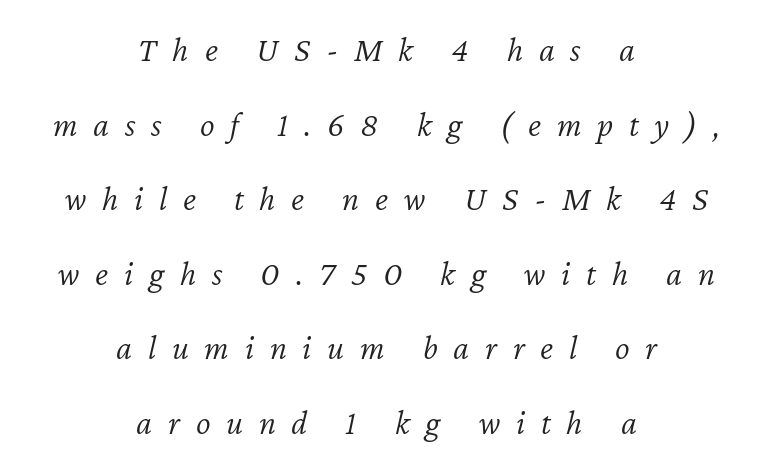
Is the stroke heavy? The answer is a plain regular-or-lighter. Someone cranked the tracking dial way up on this one. Yep, that's italic — everything's leaning. This sample has the flowing, uneven cadence of proportional lettering. Line starts and ends both wander, symmetrically. Interline gaps are noticeably wide in this sample.
